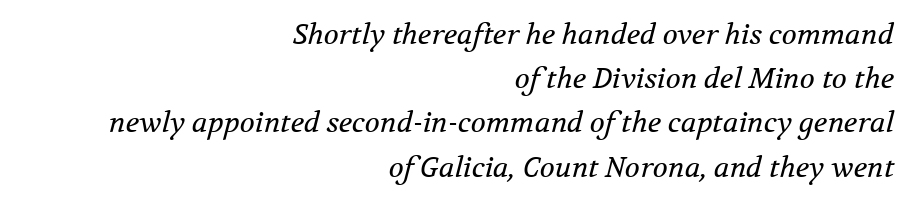
Q: Is the text bold? A: No.
Q: Is the text italic (slanted)? A: Yes, it leans right by about 12 degrees.
Q: Is the typeface a serif or a sans-serif typeface? A: Serif.
Q: Is the text underlined? A: No.
Q: How is the paragraph aligned? A: Right-aligned.
Q: Is the spacing between letters normal or unusually wide? A: Normal.
Q: Is the spacing between lines tight, normal or loose? A: Normal.
Q: Width (condensed, normal, or wide)? A: Normal.
Q: Stroke contrast? A: Medium.
Q: x-height? A: Medium.
Q: Monospaced? A: No.
